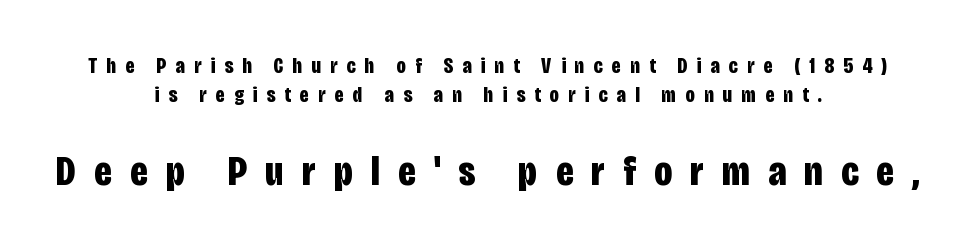
The face used here is rendered with a markedly widened letterfit. Every letter is thick-stroked: bold, no question. The lettering stays uniformly vertical, giving the passage a roman look. Caption: multi-line text, centered on the measure.
